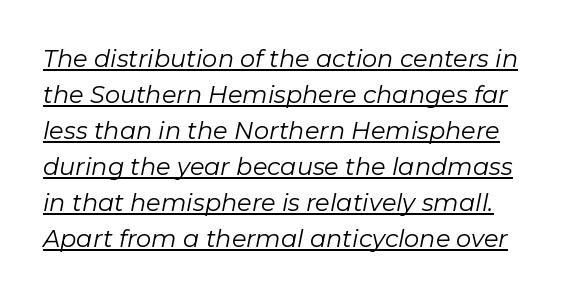
Q: Is the text bold? A: No.
Q: Is the text italic (slanted)? A: Yes, it leans right by about 11 degrees.
Q: Is the text underlined? A: Yes.
Q: Is the spacing between letters normal or unusually wide? A: Normal.
Q: Is the spacing between lines tight, normal or loose? A: Normal.
